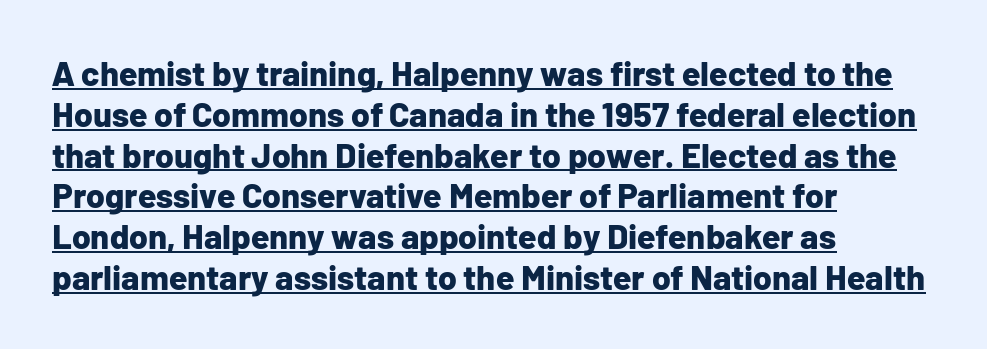
Q: Is the text bold? A: Yes.
Q: Is the text italic (slanted)? A: No, it is upright.
Q: Is the typeface a serif or a sans-serif typeface? A: Sans-serif.
Q: Is the text underlined? A: Yes.
Q: How is the paragraph aligned? A: Left-aligned.
Q: Is the spacing between letters normal or unusually wide? A: Normal.
Q: Width (condensed, normal, or wide)? A: Normal.
Q: Stroke contrast? A: Low.
Q: x-height? A: Medium.
Q: Monospaced? A: No.
